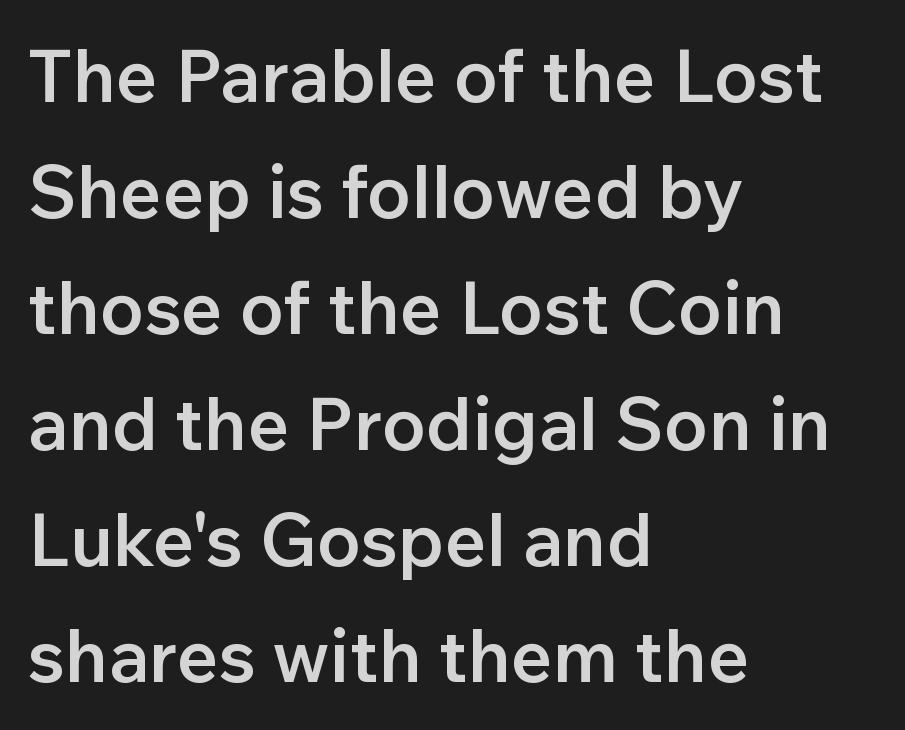
Q: Is the text bold? A: Semi-bold.
Q: Is the text italic (slanted)? A: No, it is upright.
Q: Is the typeface a serif or a sans-serif typeface? A: Sans-serif.
Q: Is the text underlined? A: No.
Q: How is the paragraph aligned? A: Left-aligned.
Q: Is the spacing between letters normal or unusually wide? A: Normal.
Q: Is the spacing between lines tight, normal or loose? A: Normal.
Q: Width (condensed, normal, or wide)? A: Normal.
Q: Stroke contrast? A: Low.
Q: x-height? A: Medium.
Q: Monospaced? A: No.
